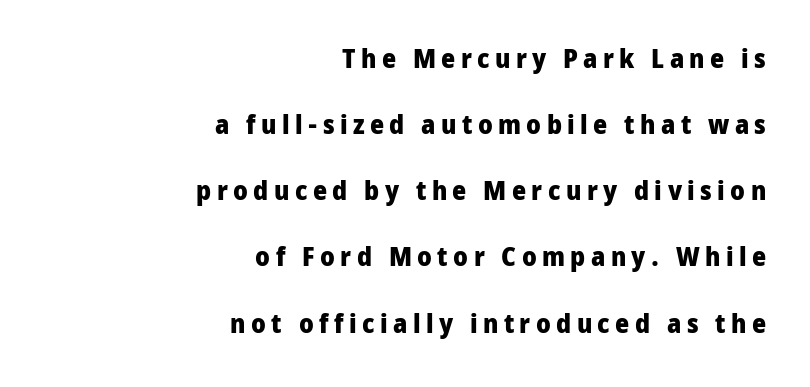
Clear beneath every line of the passage. There is plenty of visible air inserted between adjacent glyphs. Plenty of ink on the page — the face is bold. Airy leading. The typography opts for an upright posture over an oblique one. The passage is arranged like a letterhead date or caption credit — flush right.
